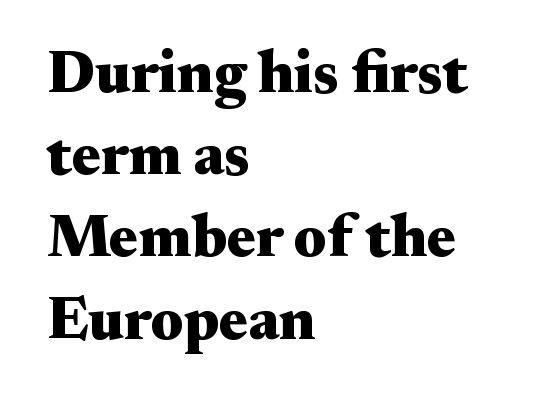
Q: Is the text bold? A: Yes.
Q: Is the text italic (slanted)? A: No, it is upright.
Q: Is the typeface a serif or a sans-serif typeface? A: Serif.
Q: Is the text underlined? A: No.
Q: How is the paragraph aligned? A: Left-aligned.
Q: Is the spacing between letters normal or unusually wide? A: Normal.
Q: Is the spacing between lines tight, normal or loose? A: Normal.
Q: Width (condensed, normal, or wide)? A: Wide.
Q: Stroke contrast? A: Medium.
Q: x-height? A: Small.
Q: Monospaced? A: No.
